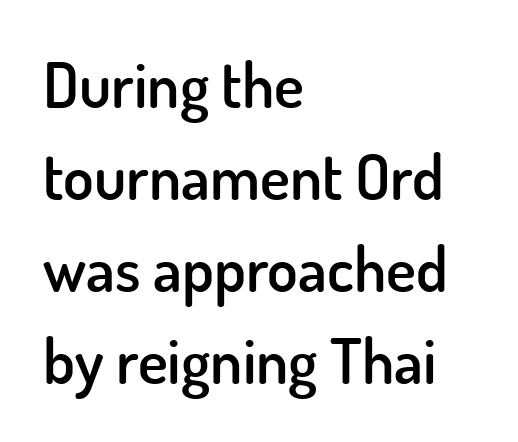
{"serif": "no", "italic": "no", "bold": "semi", "weight": "semibold", "width": "normal", "stroke_contrast": "low", "x_height": "small", "monospaced": "no", "underline": "no", "align": "left", "line_spacing": "normal", "line_spacing_ratio": 1.46, "letter_spacing": "normal", "letter_spacing_em": 0.0, "glyph_px": 63}
